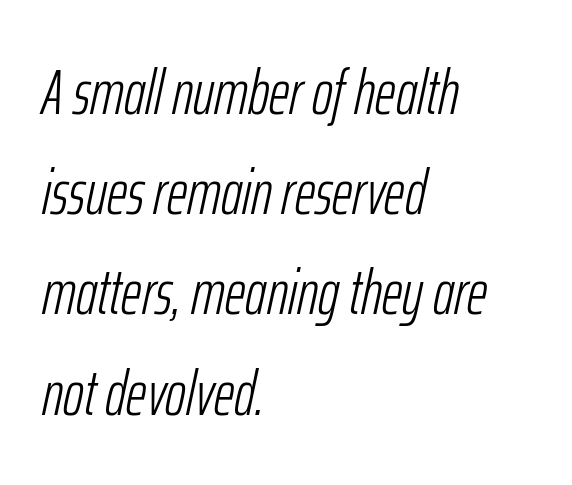
The image shows 63 px light, condensed type, italic (leaning right); set left-aligned, normal line spacing (1.59x), normal letter spacing, not underlined; low stroke contrast and a medium x-height.
